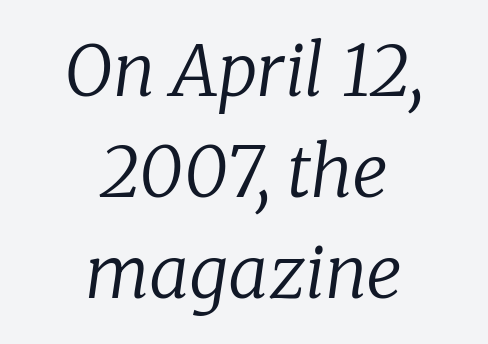
Glyph-to-glyph distance matches everyday printed text. Are there feet on the stems? There are — it's a serif. Summary of weight: not heavy and not bold. This sample keeps an unexceptional amount of space between lines.
